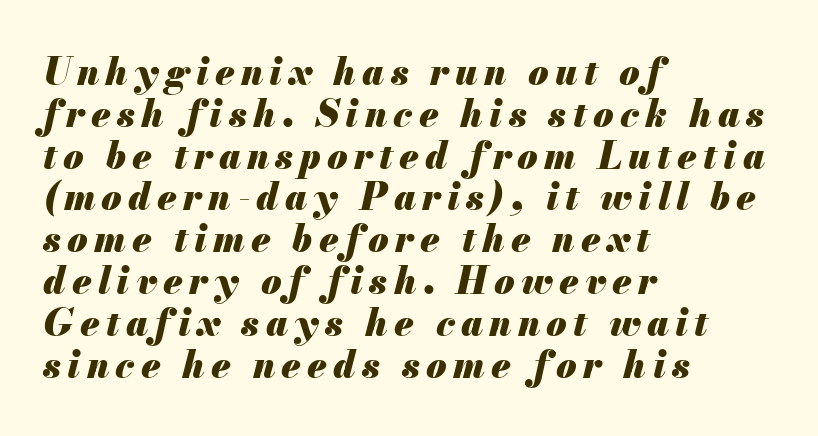
The glyphs look as if they've been sheared to an angle. Notice how descenders almost collide with the ascenders below — that's tight leading. Think of a printed novel: that variable character pitch is what you see here. Does the weight exceed regular? Yes, all the way to bold.
